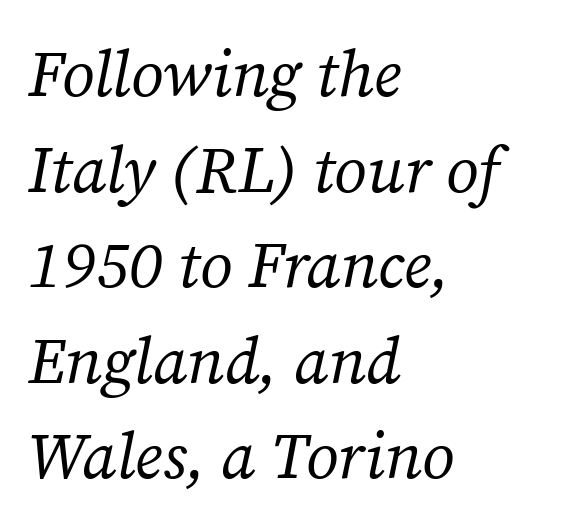
The image shows 65 px regular-weight serif type, italic (leaning right); set left-aligned, normal line spacing (1.47x), normal letter spacing, not underlined; medium stroke contrast and a medium x-height.
